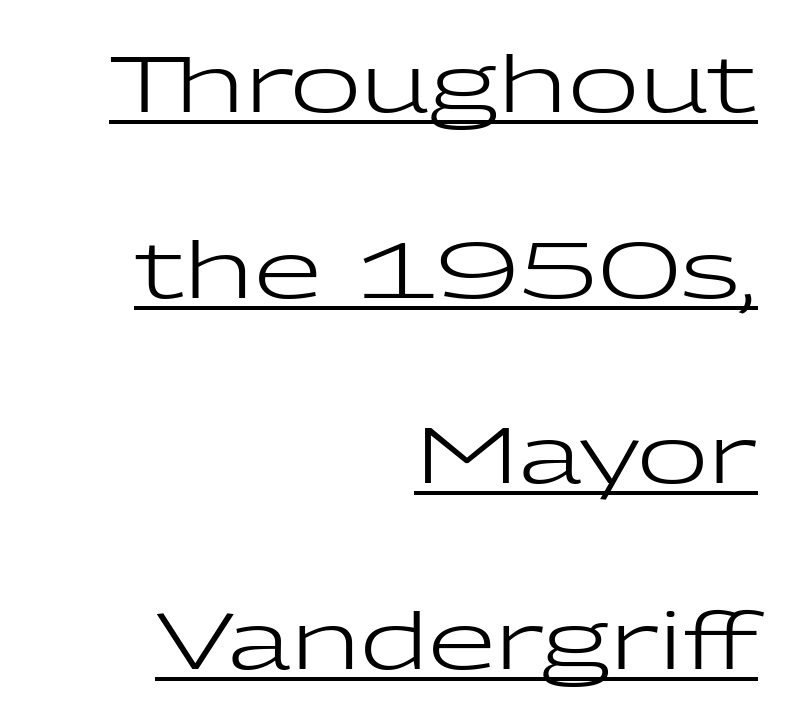
The image shows 78 px regular-weight, wide sans-serif type, upright; set right-aligned, loose line spacing (2.38x), normal letter spacing, underlined; low stroke contrast and a medium x-height.
